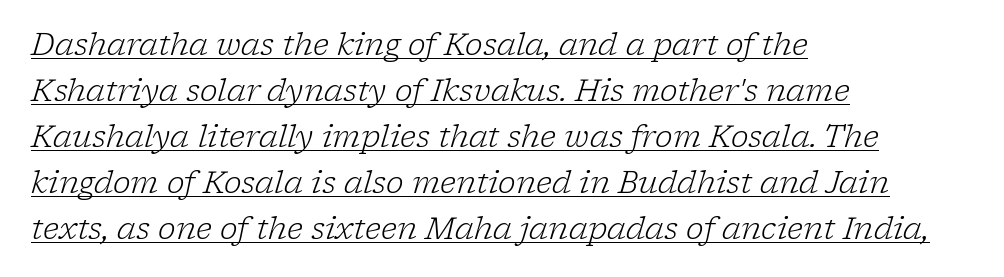
Q: Is the text bold? A: No.
Q: Is the text italic (slanted)? A: Yes, it leans right by about 17 degrees.
Q: Is the typeface a serif or a sans-serif typeface? A: Serif.
Q: Is the text underlined? A: Yes.
Q: How is the paragraph aligned? A: Left-aligned.
Q: Is the spacing between letters normal or unusually wide? A: Normal.
Q: Is the spacing between lines tight, normal or loose? A: Normal.
Q: Width (condensed, normal, or wide)? A: Normal.
Q: Stroke contrast? A: Low.
Q: x-height? A: Medium.
Q: Monospaced? A: No.
